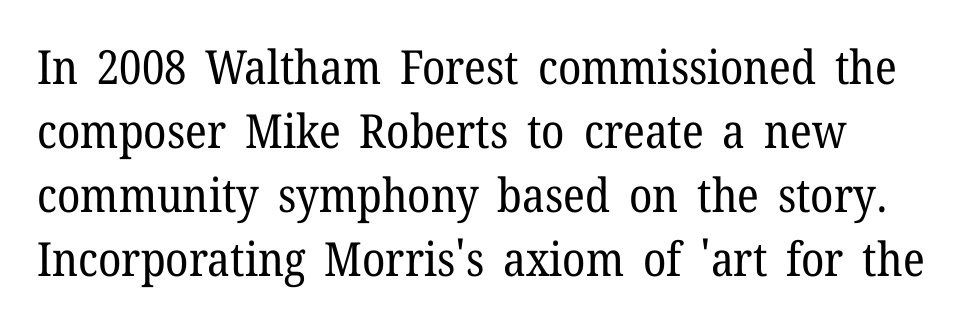
{"serif": "yes", "italic": "no", "bold": "no", "weight": "regular", "width": "normal", "stroke_contrast": "low", "x_height": "medium", "monospaced": "no", "underline": "no", "align": "left", "line_spacing": "normal", "line_spacing_ratio": 1.36, "letter_spacing": "normal", "letter_spacing_em": 0.0, "glyph_px": 47}
